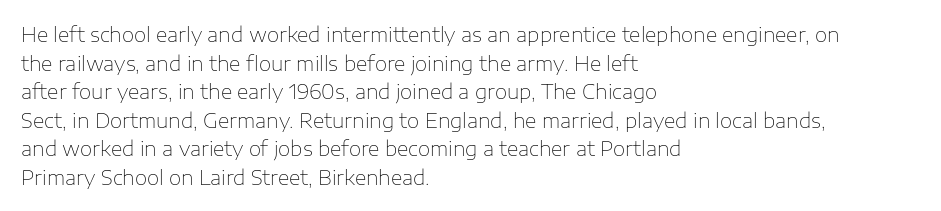
The image shows 20 px text type, upright; set left-aligned, normal line spacing (1.43x), normal letter spacing, not underlined.
